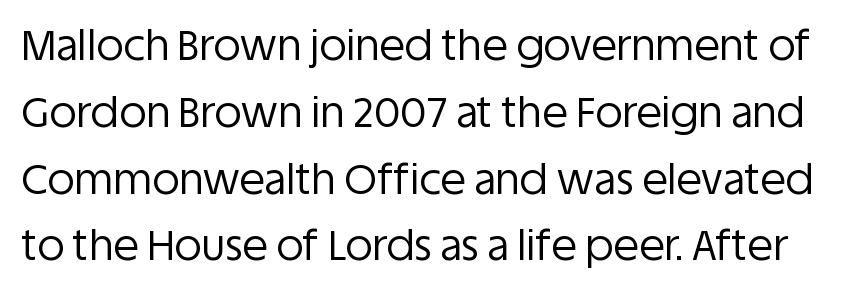
The zone under the glyphs is completely vacant. Tracking here is standard; glyphs follow each other at the usual distance. Does the lettering tilt? It doesn't — this is upright. Students, observe: this is what conventionally led text looks like.
